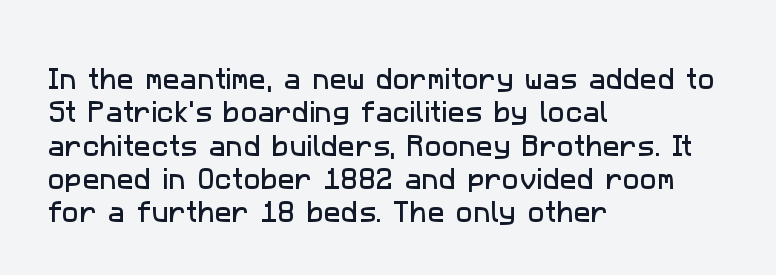
Q: Is the text underlined? A: No.
Q: How is the paragraph aligned? A: Left-aligned.
Q: Is the spacing between letters normal or unusually wide? A: Normal.
Q: Is the spacing between lines tight, normal or loose? A: Normal.
